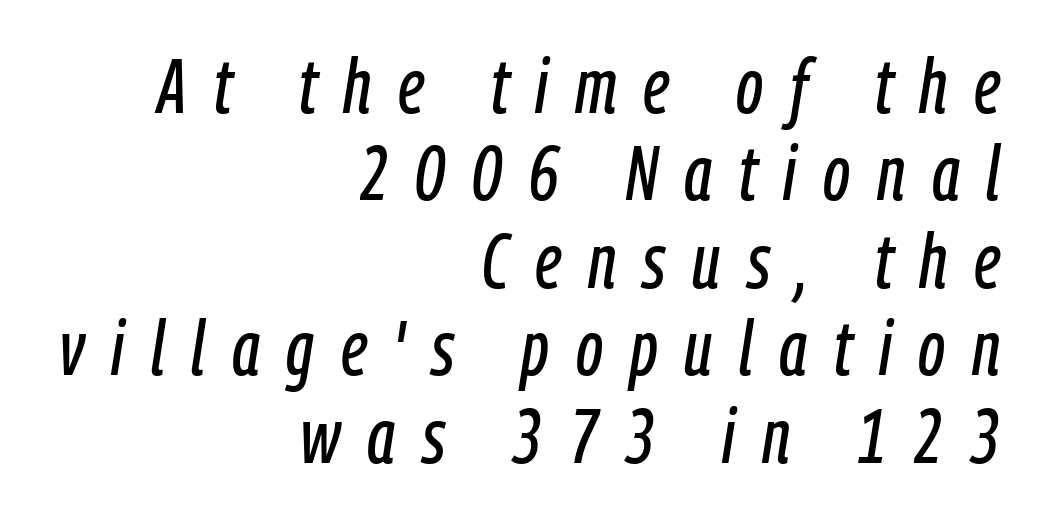
Q: Is the text italic (slanted)? A: Yes, it leans right by about 9 degrees.
Q: Is the text underlined? A: No.
Q: How is the paragraph aligned? A: Right-aligned.
Q: Is the spacing between letters normal or unusually wide? A: Unusually wide.
Q: Is the spacing between lines tight, normal or loose? A: Tight.
Q: Width (condensed, normal, or wide)? A: Condensed.
Q: Stroke contrast? A: Low.
Q: x-height? A: Medium.
Q: Monospaced? A: No.
